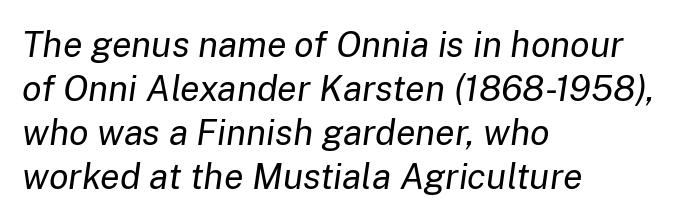
The image shows 36 px regular-weight type, italic (leaning right); set left-aligned, line spacing 1.22x, normal letter spacing, not underlined; low stroke contrast and a medium x-height.
